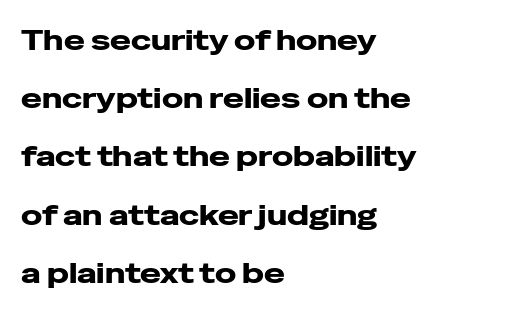
{"serif": "no", "italic": "no", "bold": "yes", "weight": "heavy", "width": "wide", "stroke_contrast": "low", "x_height": "medium", "monospaced": "no", "underline": "no", "align": "left", "line_spacing": "loose", "line_spacing_ratio": 2.08, "letter_spacing": "normal", "letter_spacing_em": 0.0, "glyph_px": 28}
